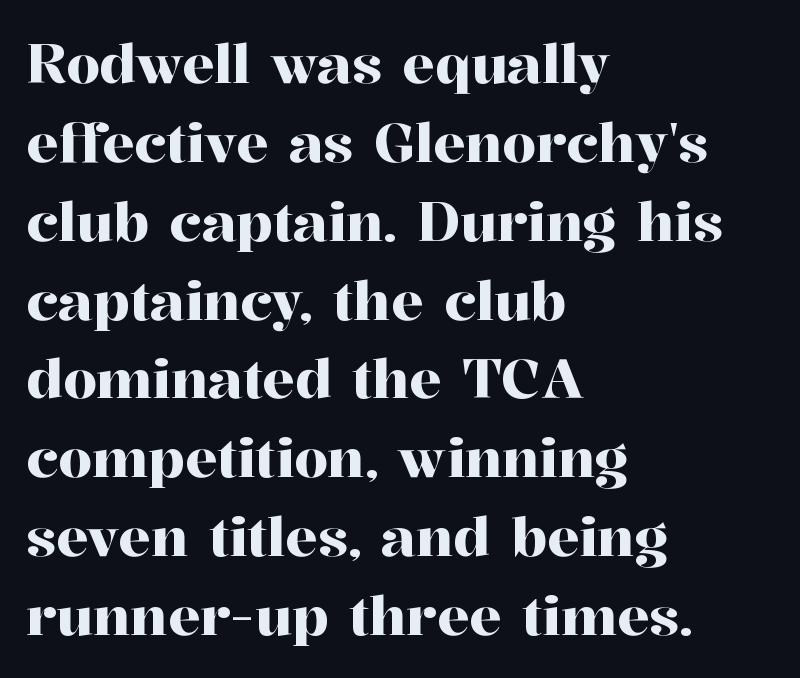
Q: Is the text italic (slanted)? A: No, it is upright.
Q: Is the typeface a serif or a sans-serif typeface? A: Serif.
Q: Is the text underlined? A: No.
Q: How is the paragraph aligned? A: Left-aligned.
Q: Is the spacing between letters normal or unusually wide? A: Normal.
Q: Is the spacing between lines tight, normal or loose? A: Normal.
Q: Width (condensed, normal, or wide)? A: Normal.
Q: Stroke contrast? A: High.
Q: x-height? A: Medium.
Q: Monospaced? A: No.
